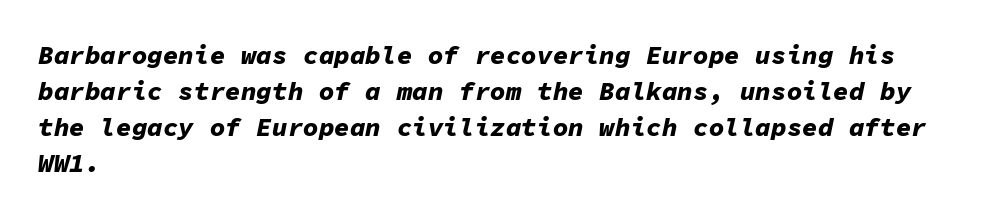
{"italic": "yes", "lean": "right", "slant_degrees": 11, "bold": "yes", "underline": "no", "align": "left", "line_spacing": "normal", "line_spacing_ratio": 1.38, "letter_spacing": "normal", "letter_spacing_em": 0.0, "glyph_px": 26}
